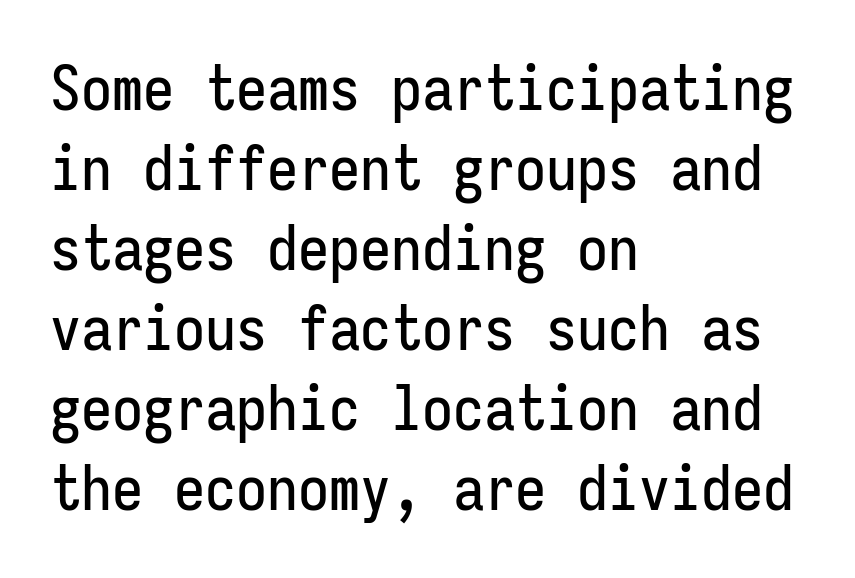
The image shows 62 px condensed sans-serif type, upright, monospaced; set left-aligned, normal line spacing (1.29x), normal letter spacing, not underlined; low stroke contrast and a medium x-height.
